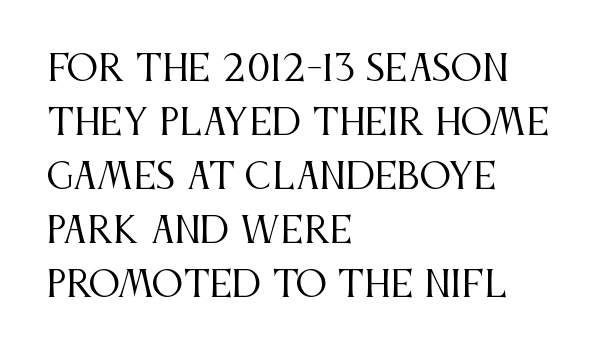
{"serif": "yes", "italic": "no", "bold": "no", "weight": "regular", "width": "condensed", "stroke_contrast": "medium", "x_height": "large", "monospaced": "no", "underline": "no", "align": "left", "line_spacing": "normal", "line_spacing_ratio": 1.54, "letter_spacing": "normal", "letter_spacing_em": 0.0, "glyph_px": 35}
